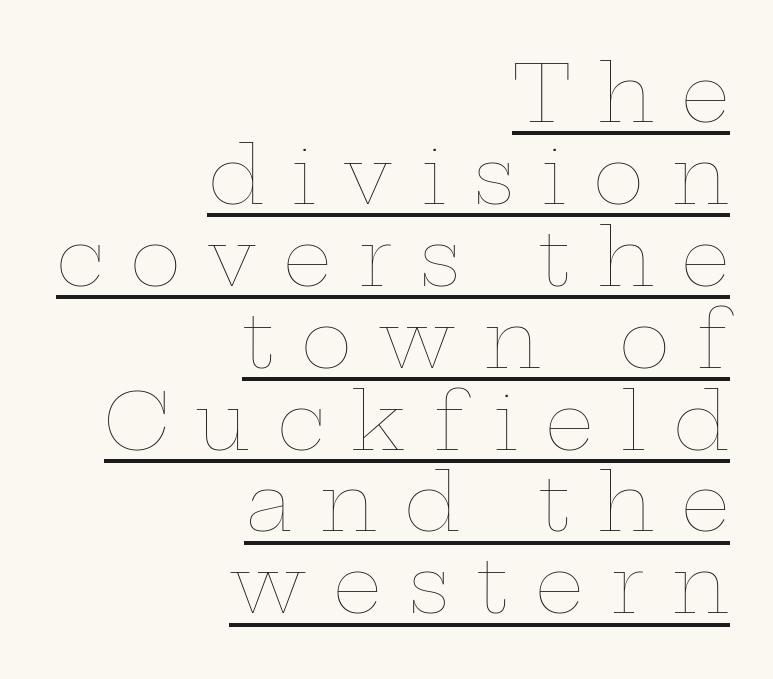
Visually the block forms a straight wall on the right and a jagged coastline on the left. How are the letters spaced? Widely, with obvious added tracking. These lines huddle together more closely than default settings would place them. A typesetter would call this proportional, since set widths differ per character.
